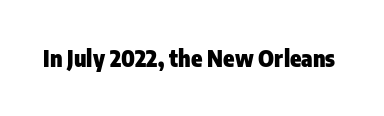
Q: Is the text bold? A: Yes.
Q: Is the text italic (slanted)? A: No, it is upright.
Q: Is the text underlined? A: No.
Q: Is the spacing between letters normal or unusually wide? A: Normal.
